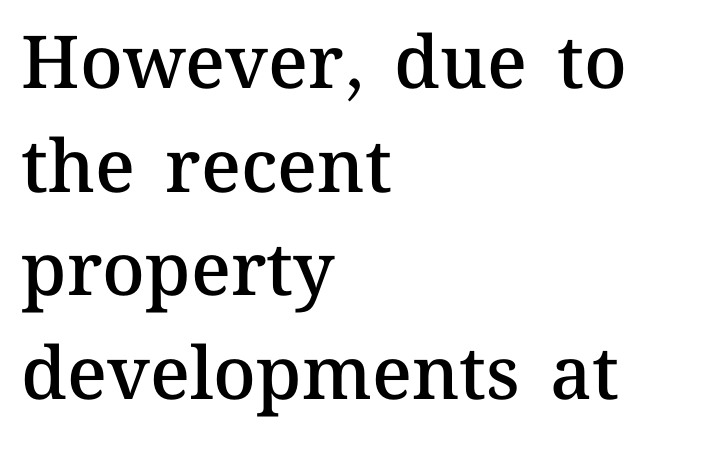
The image shows 73 px semibold type, upright; set left-aligned, normal line spacing (1.42x), normal letter spacing, not underlined; medium stroke contrast and a medium x-height.
